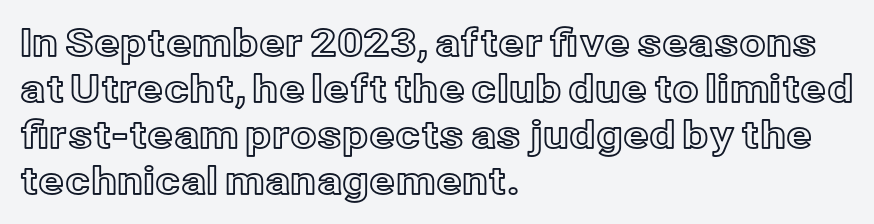
{"italic": "no", "width": "normal", "x_height": "medium", "monospaced": "no", "underline": "no", "align": "left", "line_spacing_ratio": 1.21, "letter_spacing": "normal", "letter_spacing_em": 0.0, "glyph_px": 38}
